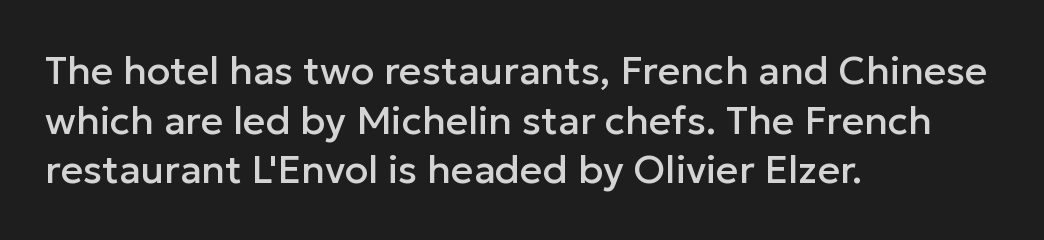
Lines of text with bare space underneath. A roman cut, with each character standing at attention. This block has exactly the height ordinary leading produces. The compositor pushed each line to the left boundary. Default kerning and tracking; the words read as compact shapes.
